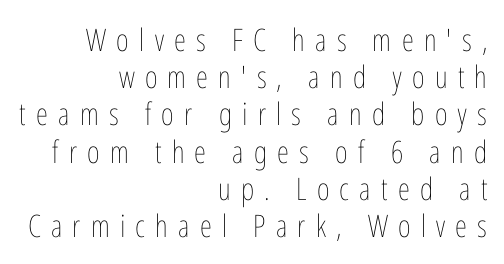
This sample uses an upright cut, with every glyph sitting square on the baseline. Bold? No — there's no thickening of the strokes. Note the varied advance widths — an 'i' is clearly narrower than an 'm'. These lines have a slow, spaced-out rhythm from letter to letter. Honestly, there is no underline to notice here at all.
